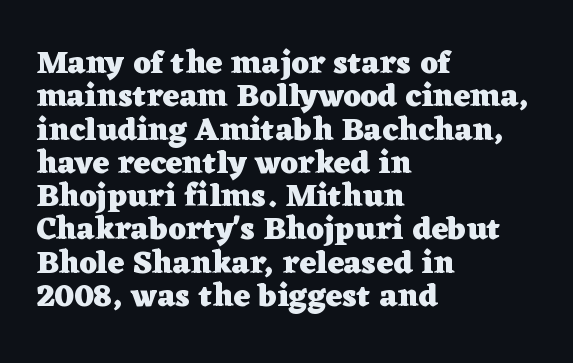
{"serif": "yes", "italic": "no", "bold": "yes", "weight": "heavy", "width": "wide", "stroke_contrast": "low", "x_height": "medium", "monospaced": "no", "underline": "no", "align": "left", "line_spacing": "tight", "line_spacing_ratio": 1.04, "letter_spacing": "normal", "letter_spacing_em": 0.0, "glyph_px": 32}
